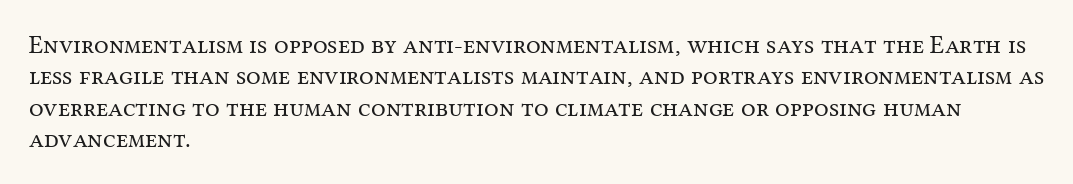
{"italic": "no", "bold": "no", "underline": "no", "align": "left", "line_spacing_ratio": 1.21, "letter_spacing": "normal", "letter_spacing_em": 0.0, "glyph_px": 26}
